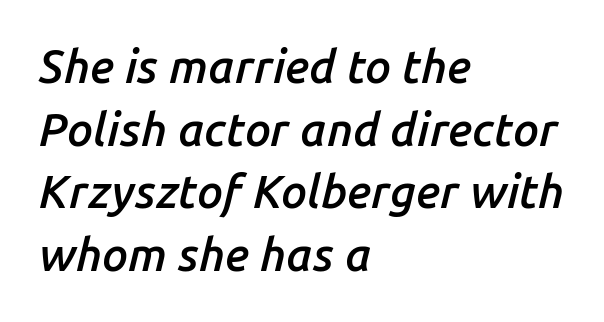
Q: Is the text bold? A: Semi-bold.
Q: Is the text italic (slanted)? A: Yes, it leans right by about 14 degrees.
Q: Is the text underlined? A: No.
Q: How is the paragraph aligned? A: Left-aligned.
Q: Is the spacing between letters normal or unusually wide? A: Normal.
Q: Is the spacing between lines tight, normal or loose? A: Normal.
Q: Width (condensed, normal, or wide)? A: Normal.
Q: Stroke contrast? A: Low.
Q: x-height? A: Medium.
Q: Monospaced? A: No.
